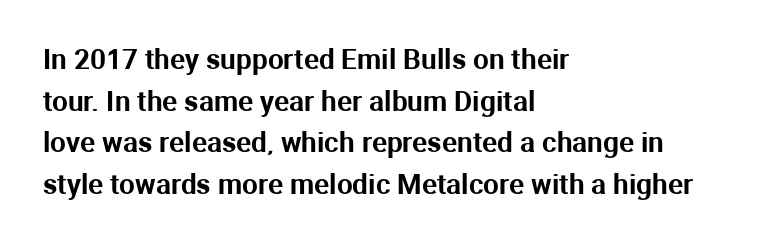
Does the copy run flush right? No — it runs flush left. Between one letter and the next there's only the usual sliver of space. Plain, unruled lines of type. The lines sit at an ordinary, default distance from one another. These lines are rendered in a variable-pitch font. Style check: upright.
